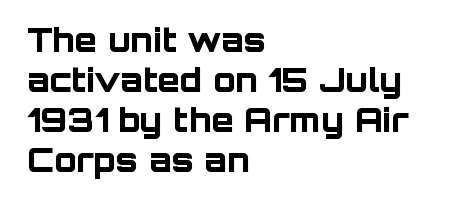
{"serif": "no", "italic": "no", "bold": "yes", "weight": "bold", "width": "normal", "stroke_contrast": "low", "x_height": "large", "monospaced": "no", "underline": "no", "align": "left", "line_spacing_ratio": 1.21, "letter_spacing": "normal", "letter_spacing_em": 0.0, "glyph_px": 33}
